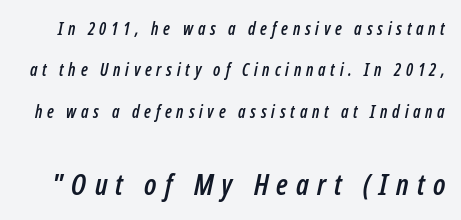
The image shows 29 px condensed type, italic (leaning right); set loose line spacing (2.44x), unusually wide letter spacing (+0.28 em), not underlined; the second (bottom) block is 1.71x larger; low stroke contrast and a medium x-height.
